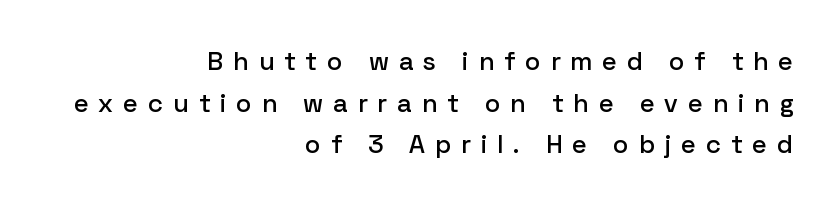
Q: Is the text italic (slanted)? A: No, it is upright.
Q: Is the text underlined? A: No.
Q: How is the paragraph aligned? A: Right-aligned.
Q: Is the spacing between letters normal or unusually wide? A: Unusually wide.
Q: Is the spacing between lines tight, normal or loose? A: Normal.
